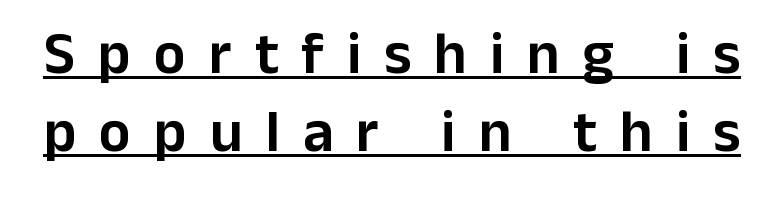
This is sans-serif lettering, the kind often seen on screens and signage. Interline gaps are of average width in this sample. This sample has the flowing, uneven cadence of proportional lettering. This rendering widens character spacing well past its baseline value. A typesetter would mark this as roman, not italic.
